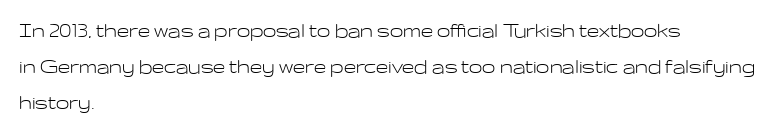
{"italic": "no", "bold": "no", "underline": "no", "align": "left", "line_spacing": "normal", "line_spacing_ratio": 1.5, "letter_spacing": "normal", "letter_spacing_em": 0.0, "glyph_px": 24}
